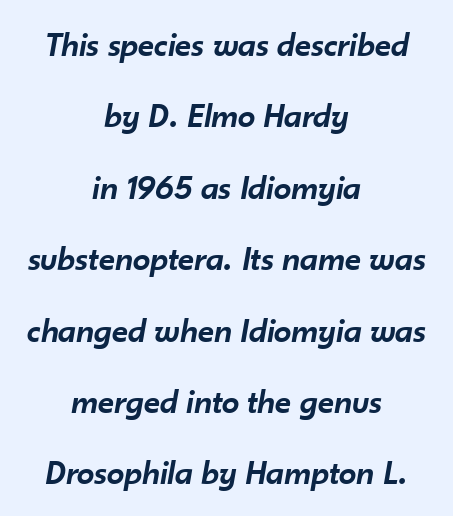
The image shows 35 px semibold type, italic (leaning right); set centered, loose line spacing (2.04x), normal letter spacing, not underlined; low stroke contrast and a small x-height.
